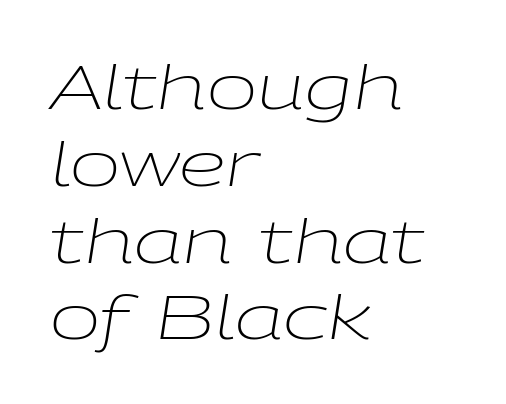
The image shows 60 px light, wide type, italic (leaning right); set left-aligned, normal line spacing (1.28x), normal letter spacing, not underlined; low stroke contrast and a medium x-height.
